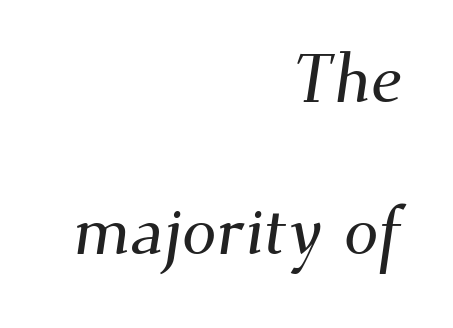
Q: Is the typeface a serif or a sans-serif typeface? A: Serif.
Q: Is the text underlined? A: No.
Q: How is the paragraph aligned? A: Right-aligned.
Q: Is the spacing between letters normal or unusually wide? A: Normal.
Q: Is the spacing between lines tight, normal or loose? A: Loose.
Q: Width (condensed, normal, or wide)? A: Normal.
Q: Stroke contrast? A: Medium.
Q: x-height? A: Small.
Q: Monospaced? A: No.
